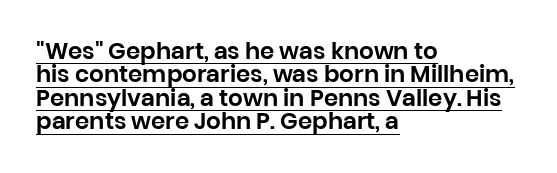
The rendering uses a small line-height, squeezing the rows. The font's upright variant was chosen for this text. The text block is weighted toward the left margin, trailing off unevenly rightward. The sample's only ornament is a line tracing under the words. Nothing unusual about the tracking: characters are spaced as the font intends.
